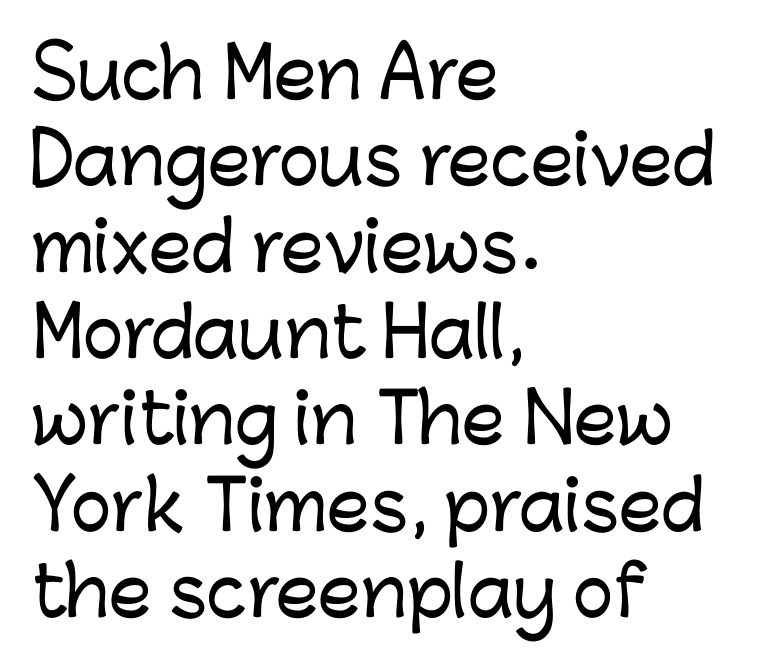
The image shows 68 px sans-serif type, upright; set left-aligned, normal line spacing (1.27x), normal letter spacing, not underlined; low stroke contrast and a medium x-height.
